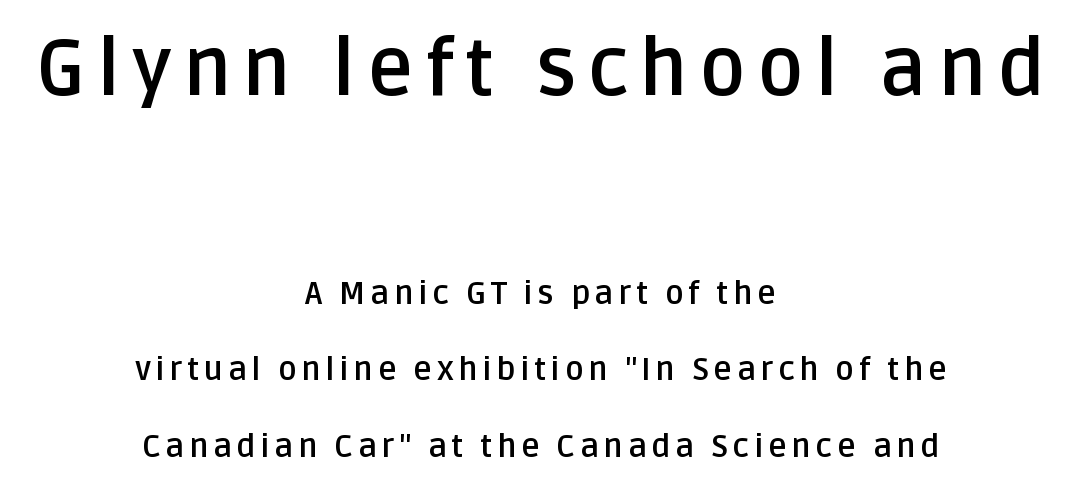
Q: Is the text bold? A: Yes.
Q: Is the text italic (slanted)? A: No, it is upright.
Q: Is the typeface a serif or a sans-serif typeface? A: Sans-serif.
Q: Is the text underlined? A: No.
Q: How is the paragraph aligned? A: Centered.
Q: Is the spacing between lines tight, normal or loose? A: Loose.
Q: Which block of text is set in a larger size, the first (top) or the second (bottom)? A: The first (top) one.
Q: Width (condensed, normal, or wide)? A: Normal.
Q: Stroke contrast? A: Low.
Q: x-height? A: Large.
Q: Monospaced? A: No.
